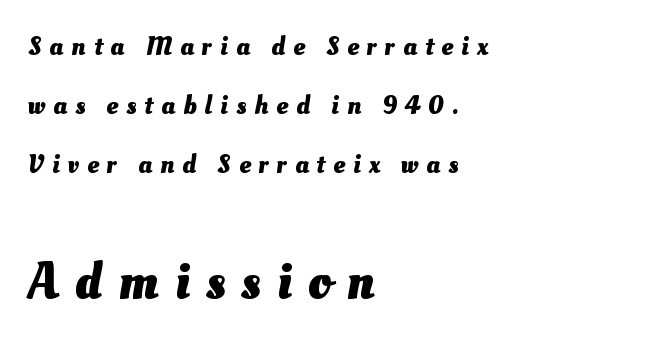
The image shows 51 px heavy type; set left-aligned, loose line spacing (2.27x), unusually wide letter spacing (+0.31 em), not underlined; the second (bottom) block is 1.96x larger; medium stroke contrast and a small x-height.
